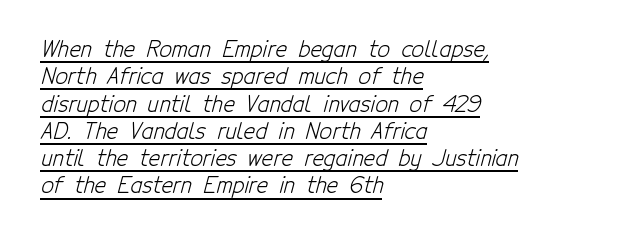
{"bold": "no", "underline": "yes", "align": "left", "line_spacing_ratio": 1.24, "letter_spacing": "normal", "letter_spacing_em": 0.0, "glyph_px": 22}
